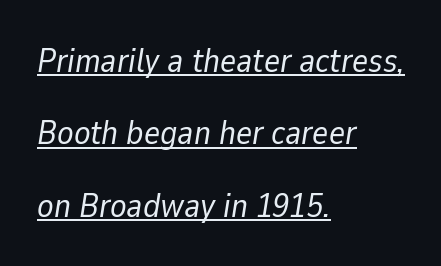
Q: Is the text bold? A: No.
Q: Is the text italic (slanted)? A: Yes, it leans right by about 9 degrees.
Q: Is the text underlined? A: Yes.
Q: How is the paragraph aligned? A: Left-aligned.
Q: Is the spacing between letters normal or unusually wide? A: Normal.
Q: Is the spacing between lines tight, normal or loose? A: Loose.
Q: Width (condensed, normal, or wide)? A: Normal.
Q: Stroke contrast? A: Low.
Q: x-height? A: Medium.
Q: Monospaced? A: No.
